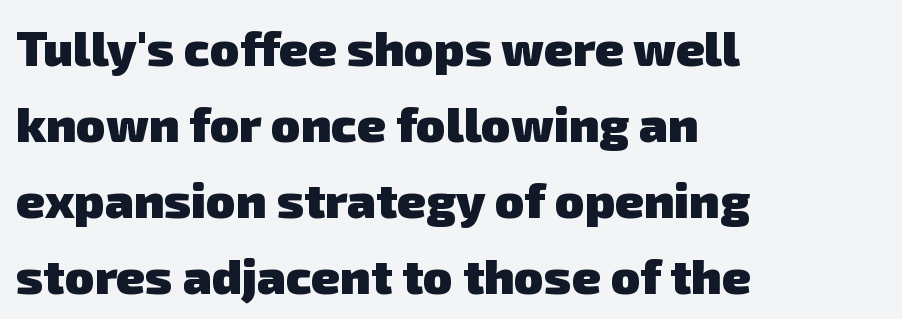
{"serif": "no", "bold": "yes", "weight": "heavy", "width": "normal", "stroke_contrast": "low", "x_height": "medium", "monospaced": "no", "underline": "no", "align": "left", "line_spacing": "normal", "line_spacing_ratio": 1.55, "letter_spacing": "normal", "letter_spacing_em": 0.0, "glyph_px": 49}
